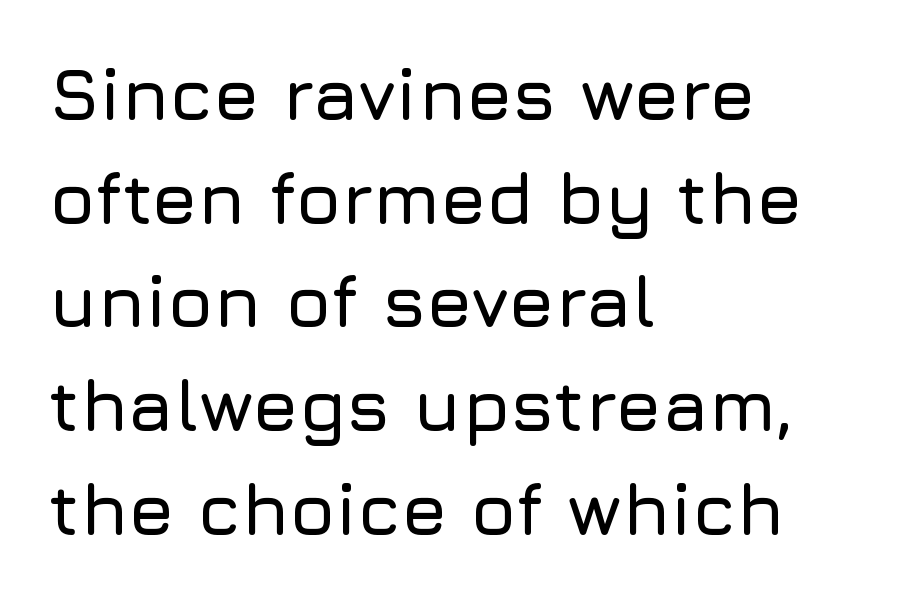
Every stem runs plumb, perpendicular to the baseline. Note the varied advance widths — an 'i' is clearly narrower than an 'm'. Regular leading. Anything drawn beneath the words? Only blank space. One-word summary of the alignment: left. Unlike a traditional serif, this face leaves its strokes unadorned.
